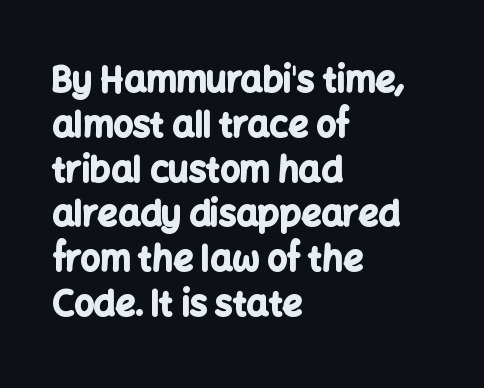
{"serif": "no", "italic": "no", "bold": "yes", "weight": "bold", "width": "normal", "stroke_contrast": "low", "x_height": "medium", "monospaced": "no", "underline": "no", "align": "left", "line_spacing": "normal", "line_spacing_ratio": 1.28, "letter_spacing": "normal", "letter_spacing_em": 0.0, "glyph_px": 35}
